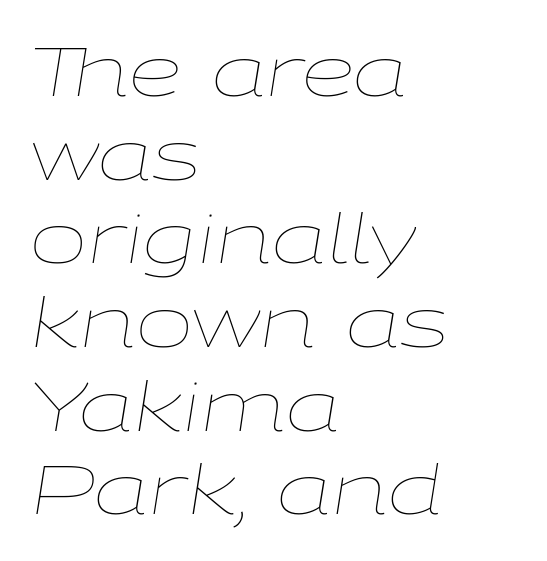
{"italic": "yes", "lean": "right", "slant_degrees": 9, "bold": "no", "weight": "thin", "width": "wide", "stroke_contrast": "low", "x_height": "medium", "monospaced": "no", "underline": "no", "align": "left", "line_spacing_ratio": 1.23, "letter_spacing": "normal", "letter_spacing_em": 0.0, "glyph_px": 68}
